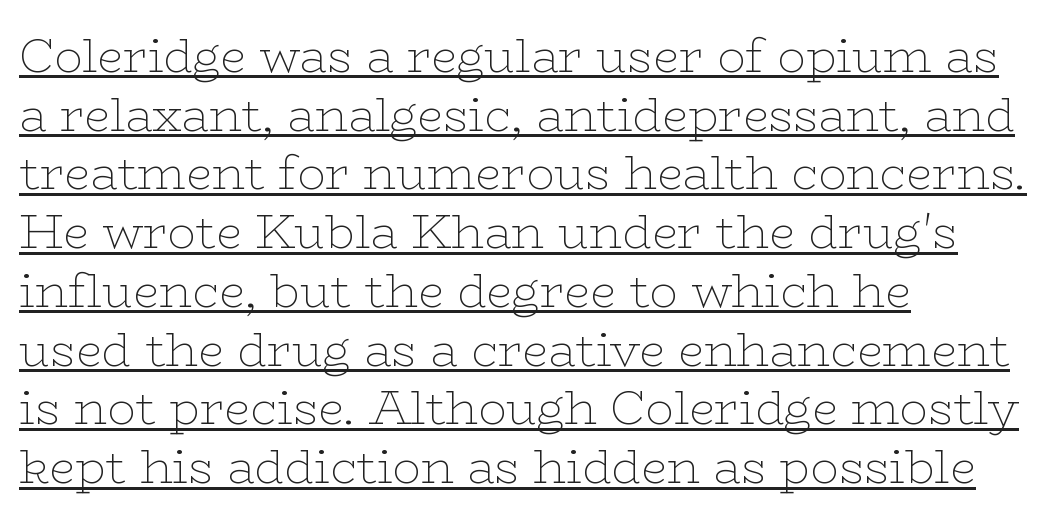
The weight tops out at a normal text grade. Glance below the letters and you will spot a drawn line. Nothing unusual about the tracking: characters are spaced as the font intends. Every stem runs plumb, perpendicular to the baseline. One-word summary of the alignment: left.
